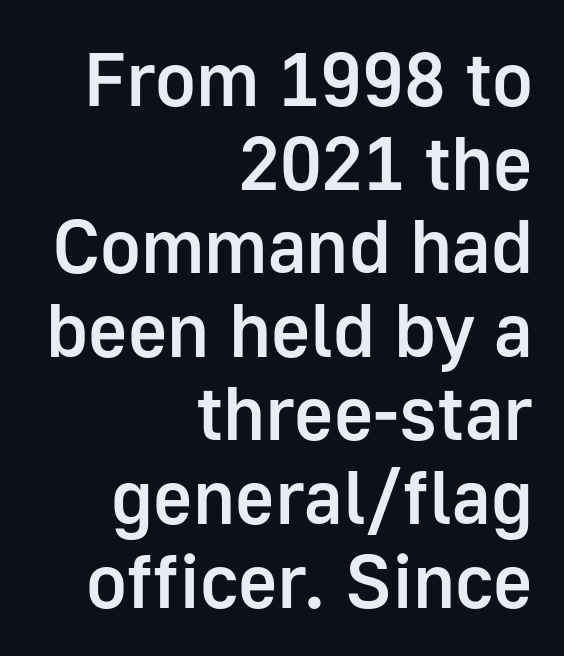
{"serif": "no", "italic": "no", "bold": "semi", "weight": "semibold", "width": "normal", "stroke_contrast": "low", "x_height": "medium", "monospaced": "no", "underline": "no", "align": "right", "line_spacing": "tight", "line_spacing_ratio": 1.1, "letter_spacing": "normal", "letter_spacing_em": 0.0, "glyph_px": 76}
